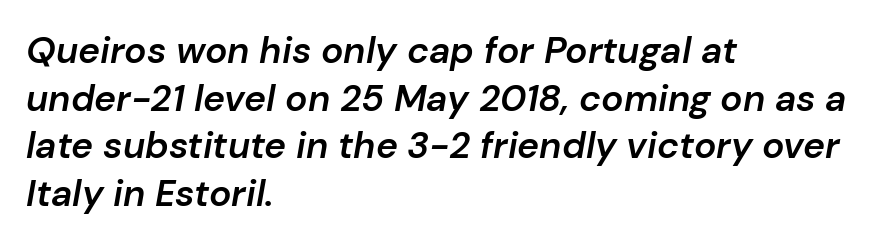
A typesetter would call this proportional, since set widths differ per character. Interline gaps are of average width in this sample. Every letter is mildly thick-stroked: semibold rather than bold. Quick note: underline off. Does extra space separate the letters? No, they use regular spacing.
